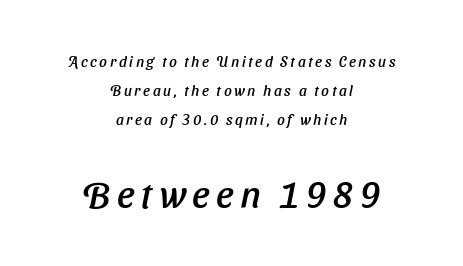
A typesetter would call this proportional, since set widths differ per character. Glance below the letters and you will spot only blank space. Does the lettering tilt? It does — this is italic. This sample is center-justified, so both line endings float freely. Character size in the trailing block exceeds that of the leading block.
